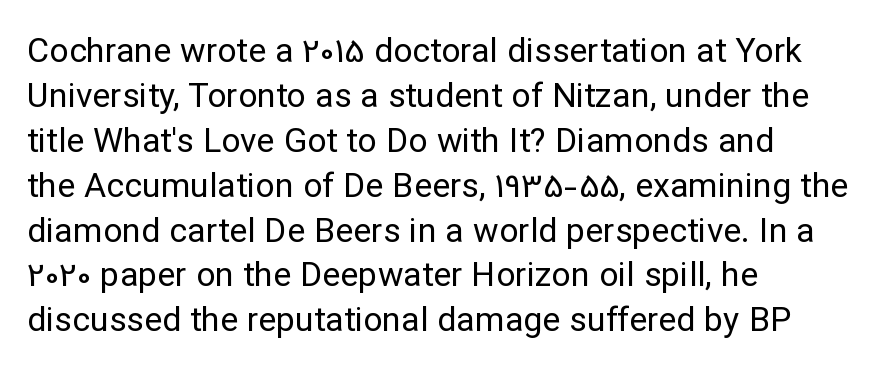
Rule under the text: the space is simply empty. Nope, not italic — everything's standing straight. Which margin do the lines hug? The left one — the right edge is uneven. Nope, no serifs anywhere on these letters. Interline gaps are of average width in this sample.
